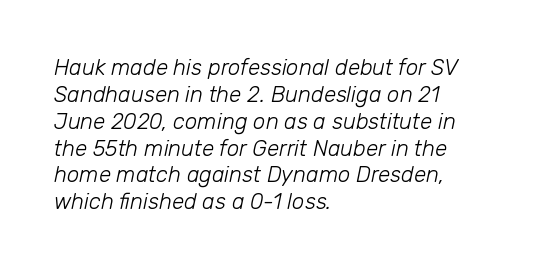
The image shows 22 px text type, italic (leaning right); set left-aligned, line spacing 1.22x, normal letter spacing, not underlined.
